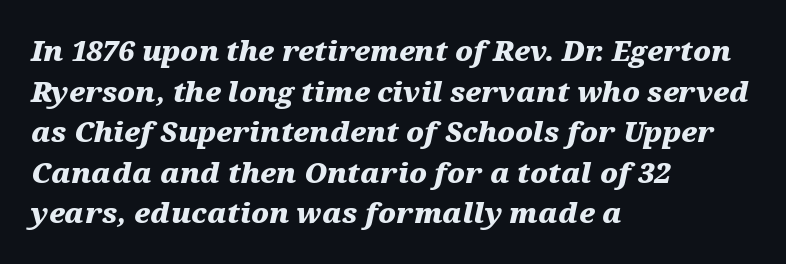
A classic flush-left, rag-right setting is used for this passage. The passage shown is typed in a proportional face where columns would drift. Normally led — the rows are evenly, conventionally spaced. Plenty of ink on the page — the face is bold.
